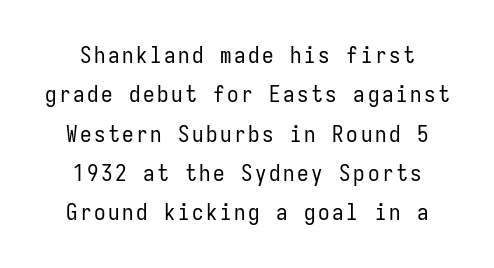
{"italic": "no", "bold": "no", "underline": "no", "align": "center", "line_spacing_ratio": 1.71, "glyph_px": 23}
